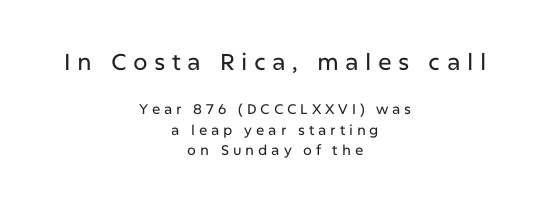
If you measured baseline to baseline, you'd find a middling distance. The passage shown has open, widely tracked lettering throughout. Each line is balanced around a shared central axis. The letters stand upright; this is a roman face. Descenders hang freely into open space. Is the lower block the larger one? No — the upper block carries the bigger type.
